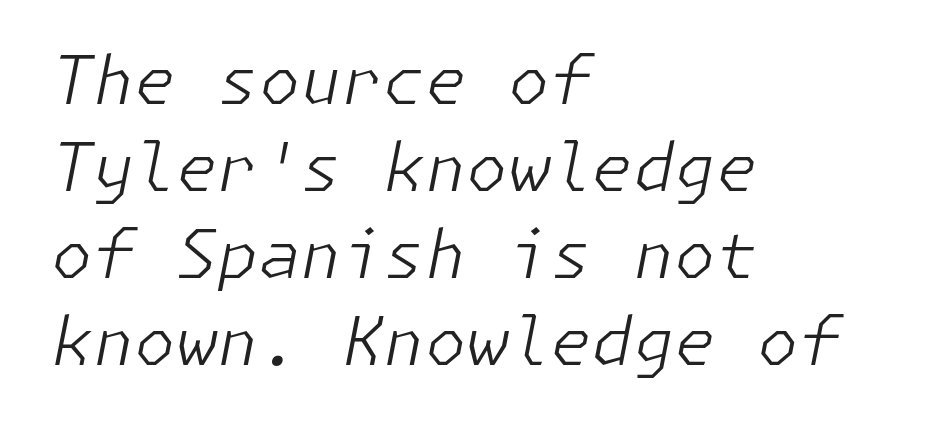
The image shows 67 px light type, italic (leaning right); set left-aligned, normal line spacing (1.3x), normal letter spacing, not underlined; low stroke contrast and a medium x-height.
